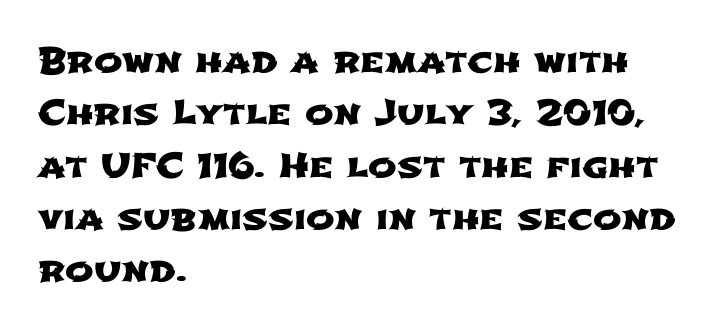
The image shows 34 px wide sans-serif type; set left-aligned, normal line spacing (1.54x), normal letter spacing, not underlined; low stroke contrast and a medium x-height.
